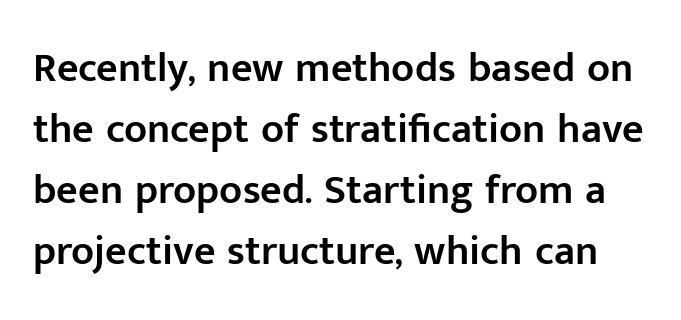
Q: Is the text bold? A: Semi-bold.
Q: Is the text italic (slanted)? A: No, it is upright.
Q: Is the typeface a serif or a sans-serif typeface? A: Sans-serif.
Q: Is the text underlined? A: No.
Q: Is the spacing between letters normal or unusually wide? A: Normal.
Q: Is the spacing between lines tight, normal or loose? A: Normal.
Q: Width (condensed, normal, or wide)? A: Normal.
Q: Stroke contrast? A: Low.
Q: x-height? A: Medium.
Q: Monospaced? A: No.
